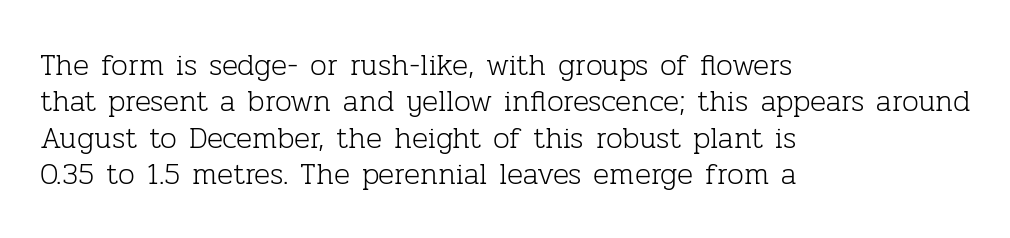
The image shows 30 px light serif type, upright; set left-aligned, line spacing 1.21x, normal letter spacing, not underlined; low stroke contrast and a medium x-height.
